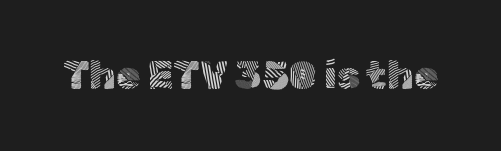
{"serif": "no", "italic": "no", "bold": "no", "weight": "light", "width": "normal", "x_height": "medium", "monospaced": "no", "underline": "no", "letter_spacing": "normal", "letter_spacing_em": 0.0, "glyph_px": 39}
